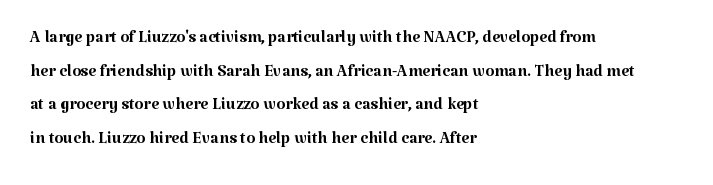
The image shows 23 px text type, upright; set left-aligned, normal line spacing (1.46x), normal letter spacing, not underlined.
